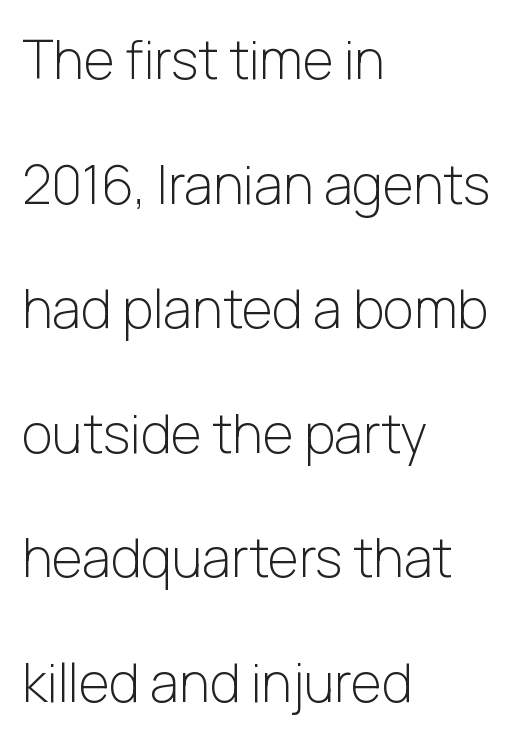
The image shows 53 px light sans-serif type, upright; set left-aligned, loose line spacing (2.35x), normal letter spacing, not underlined; low stroke contrast and a medium x-height.
